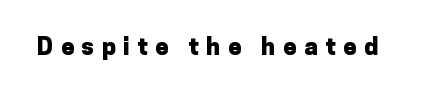
Q: Is the text bold? A: Yes.
Q: Is the text italic (slanted)? A: No, it is upright.
Q: Is the text underlined? A: No.
Q: Is the spacing between letters normal or unusually wide? A: Unusually wide.
